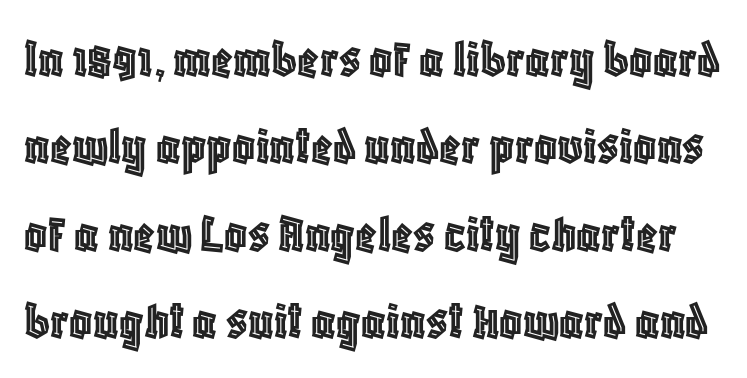
This sample has the flowing, uneven cadence of proportional lettering. The space beneath each line is pristine and unruled. A roman cut, with each character standing at attention. A typesetter would call this zero additional tracking. Vertically, the passage feels balanced, rows spaced as you'd expect.
